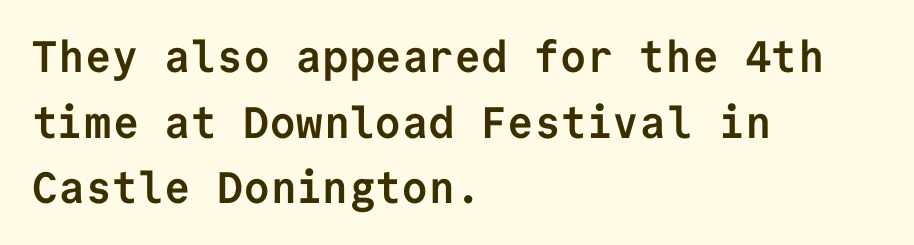
Check the space under the baseline: it is left empty. The lettering stays uniformly vertical, giving the passage a roman look. In terms of letterform style, serifs are entirely absent. A normal amount of white space separates one row of letters from the next. Which margin do the lines hug? The left one — the right edge is uneven. Monospaced: the letters line up in strict vertical columns.
